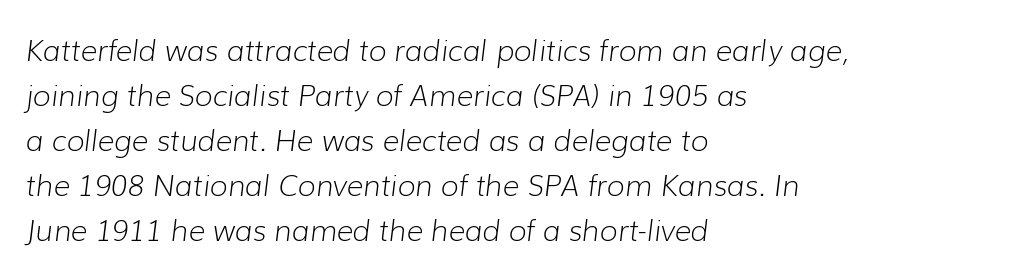
Q: Is the text bold? A: No.
Q: Is the text italic (slanted)? A: Yes, it leans right by about 7 degrees.
Q: Is the text underlined? A: No.
Q: How is the paragraph aligned? A: Left-aligned.
Q: Is the spacing between letters normal or unusually wide? A: Normal.
Q: Is the spacing between lines tight, normal or loose? A: Normal.
Q: Width (condensed, normal, or wide)? A: Normal.
Q: Stroke contrast? A: Low.
Q: x-height? A: Medium.
Q: Monospaced? A: No.
